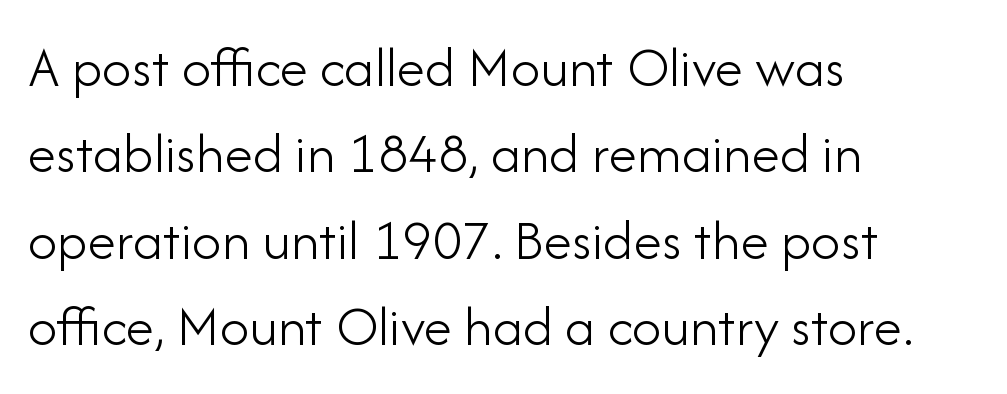
The image shows 58 px light sans-serif type, upright; set left-aligned, normal line spacing (1.49x), normal letter spacing, not underlined; low stroke contrast and a small x-height.
